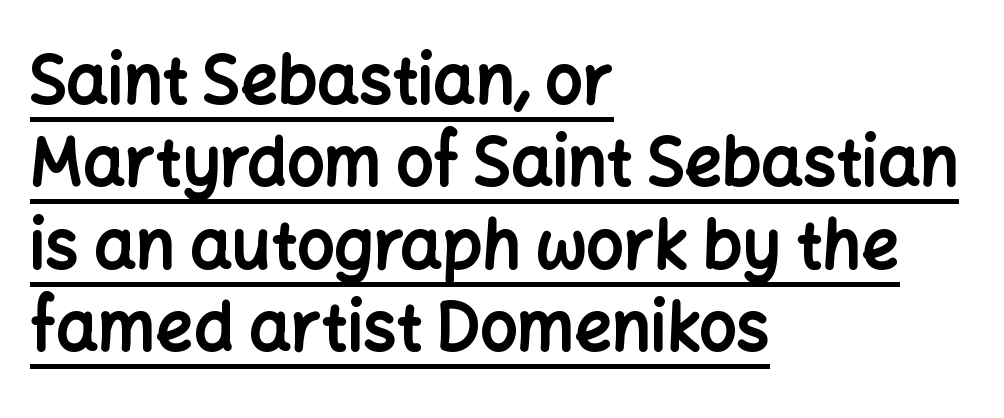
Q: Is the text bold? A: Yes.
Q: Is the text italic (slanted)? A: No, it is upright.
Q: Is the typeface a serif or a sans-serif typeface? A: Sans-serif.
Q: Is the text underlined? A: Yes.
Q: How is the paragraph aligned? A: Left-aligned.
Q: Is the spacing between letters normal or unusually wide? A: Normal.
Q: Is the spacing between lines tight, normal or loose? A: Normal.
Q: Width (condensed, normal, or wide)? A: Normal.
Q: Stroke contrast? A: Low.
Q: x-height? A: Medium.
Q: Monospaced? A: No.
